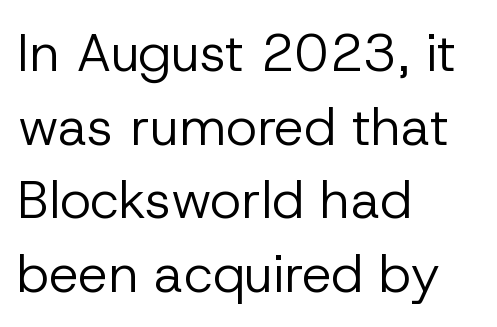
All the whitespace from short lines collects on the right. In terms of leading, this rendering sits right in the middle. Posture: straight, roman, zero tilt. Beneath every word, the page is bare. The typeface chosen for these lines omits serifs. The gaps between neighbouring characters are ordinary and unremarkable.
